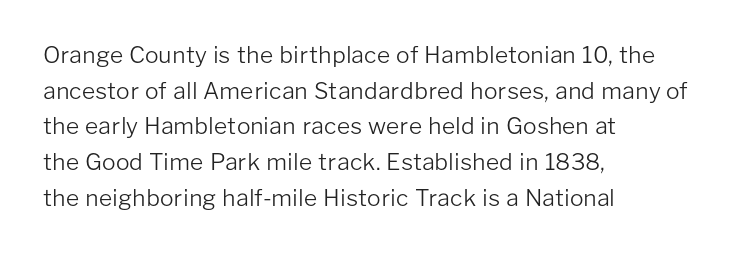
{"italic": "no", "bold": "no", "underline": "no", "align": "left", "line_spacing": "normal", "line_spacing_ratio": 1.55, "letter_spacing": "normal", "letter_spacing_em": 0.0, "glyph_px": 23}
